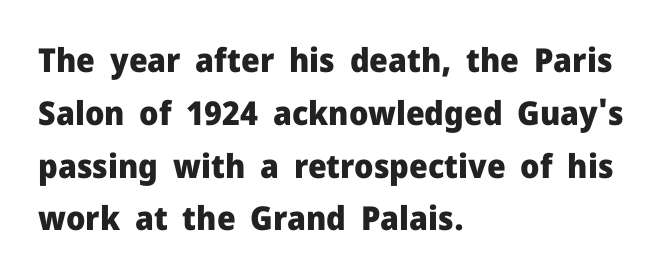
{"serif": "no", "italic": "no", "bold": "yes", "weight": "heavy", "width": "normal", "stroke_contrast": "low", "x_height": "medium", "monospaced": "no", "underline": "no", "align": "left", "line_spacing": "normal", "line_spacing_ratio": 1.6, "letter_spacing": "normal", "letter_spacing_em": 0.0, "glyph_px": 33}
